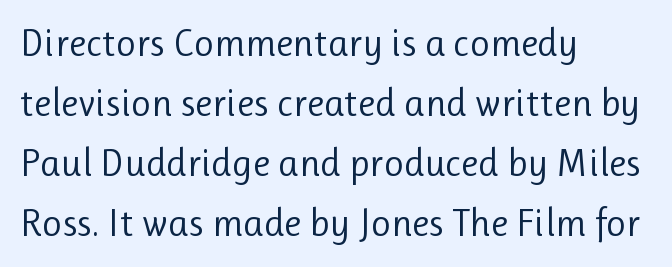
Compared with a typical body face, this is equally light or lighter still. Bare-footed words on every line. Note the varied advance widths — an 'i' is clearly narrower than an 'm'. In terms of leading, this rendering sits right in the middle.
